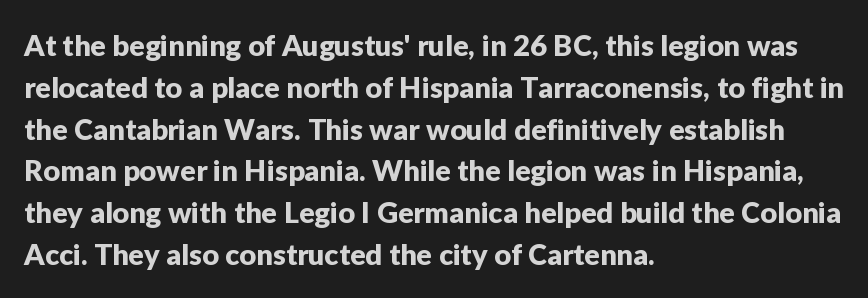
Q: Is the text italic (slanted)? A: No, it is upright.
Q: Is the typeface a serif or a sans-serif typeface? A: Sans-serif.
Q: Is the text underlined? A: No.
Q: How is the paragraph aligned? A: Left-aligned.
Q: Is the spacing between letters normal or unusually wide? A: Normal.
Q: Is the spacing between lines tight, normal or loose? A: Normal.
Q: Width (condensed, normal, or wide)? A: Normal.
Q: Stroke contrast? A: Low.
Q: x-height? A: Medium.
Q: Monospaced? A: No.
